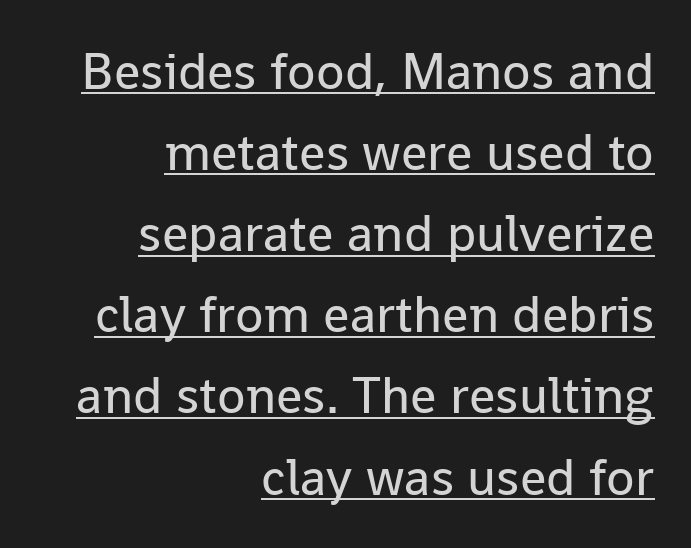
The image shows 52 px regular-weight sans-serif type, upright; set right-aligned, normal line spacing (1.56x), normal letter spacing, underlined; low stroke contrast and a medium x-height.
